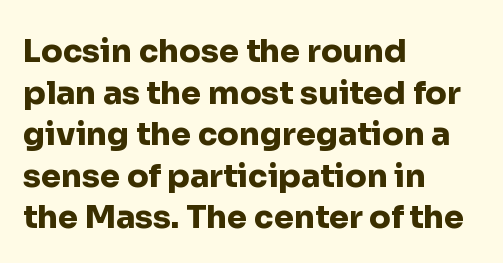
{"serif": "no", "italic": "no", "bold": "yes", "weight": "heavy", "width": "normal", "stroke_contrast": "low", "x_height": "medium", "monospaced": "no", "underline": "no", "align": "left", "line_spacing": "normal", "line_spacing_ratio": 1.3, "letter_spacing": "normal", "letter_spacing_em": 0.0, "glyph_px": 32}
